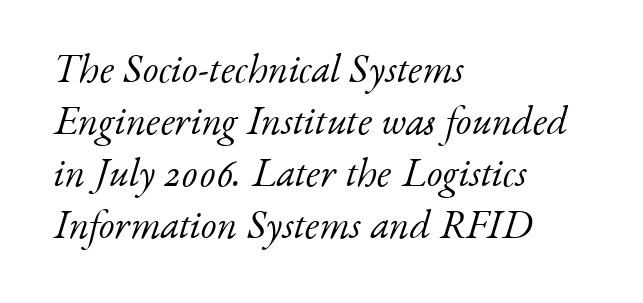
The image shows 40 px light serif type, italic (leaning right); set left-aligned, normal line spacing (1.3x), normal letter spacing, not underlined; low stroke contrast and a small x-height.
